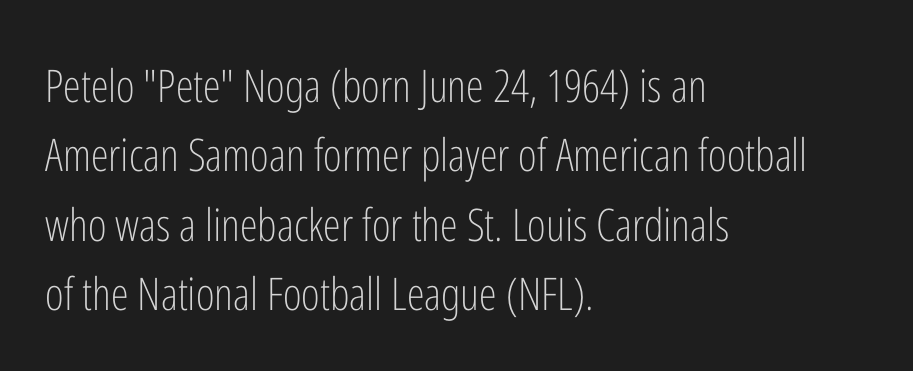
The image shows 45 px light, condensed sans-serif type, upright; set left-aligned, normal line spacing (1.54x), normal letter spacing, not underlined; low stroke contrast and a medium x-height.
